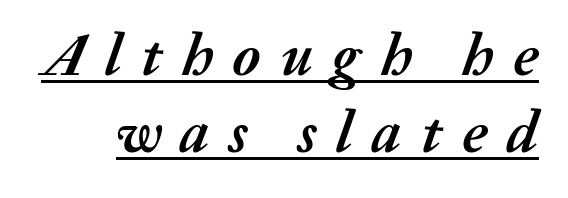
{"italic": "yes", "lean": "right", "slant_degrees": 20, "bold": "yes", "weight": "semibold", "width": "normal", "stroke_contrast": "medium", "x_height": "medium", "monospaced": "no", "underline": "yes", "line_spacing": "normal", "line_spacing_ratio": 1.31, "letter_spacing": "wide", "letter_spacing_em": 0.33, "glyph_px": 59}
